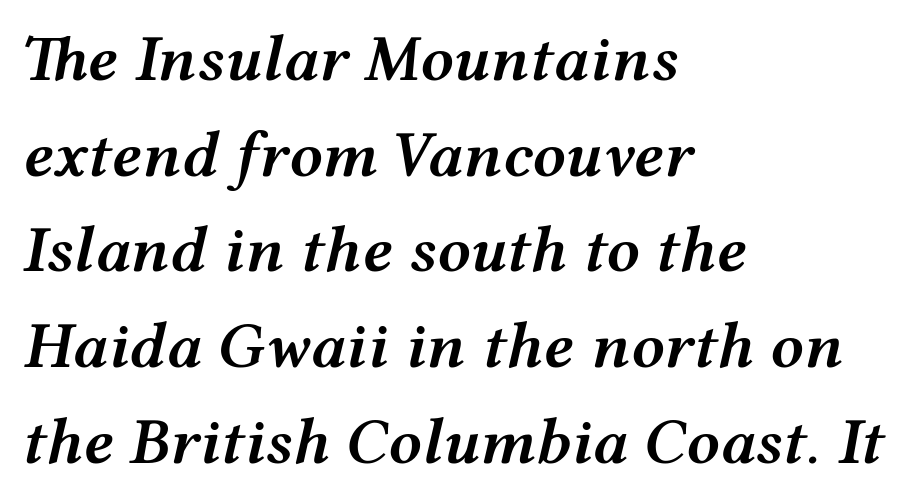
{"italic": "yes", "lean": "right", "slant_degrees": 12, "bold": "semi", "weight": "semibold", "width": "wide", "stroke_contrast": "medium", "x_height": "medium", "monospaced": "no", "underline": "no", "align": "left", "line_spacing": "normal", "line_spacing_ratio": 1.45, "letter_spacing": "normal", "letter_spacing_em": 0.0, "glyph_px": 66}
